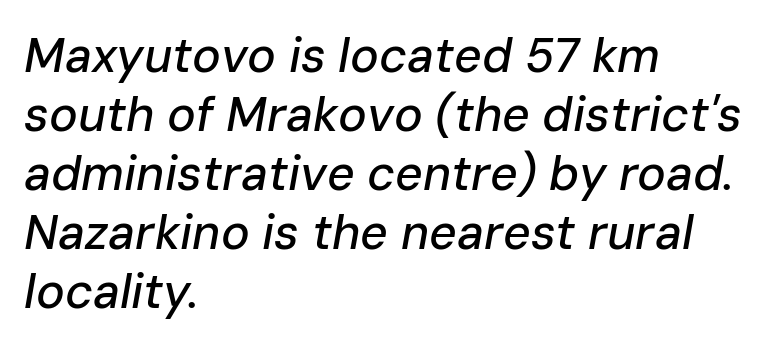
{"italic": "yes", "lean": "right", "slant_degrees": 10, "width": "normal", "stroke_contrast": "low", "x_height": "medium", "monospaced": "no", "underline": "no", "align": "left", "line_spacing_ratio": 1.23, "letter_spacing": "normal", "letter_spacing_em": 0.0, "glyph_px": 48}
